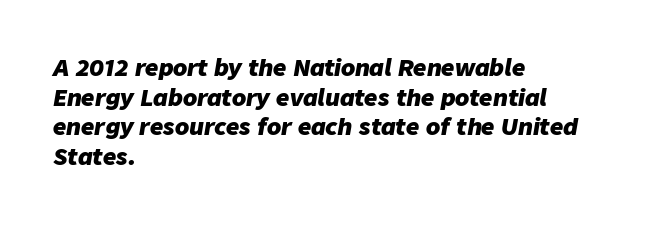
Rule under the text: the space is simply empty. The passage shown has conventional tracking throughout. This sample uses an oblique cut, with every glyph tilted off the vertical. This sample keeps an unexceptional amount of space between lines. Teacher's note: observe the even left margin — that is flush-left alignment.
